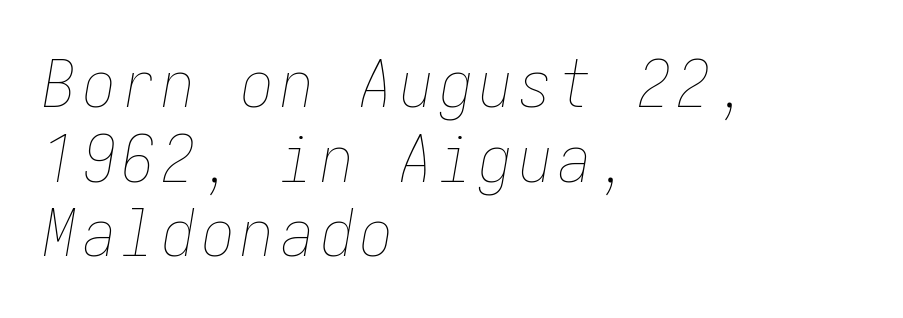
The font is comparable to plain body text, perhaps lighter. Beneath every word, the page is bare. Each line starts at the same left margin while the right side varies. A typesetter would mark this as italic. Successive baselines arrive quickly, one right under another.
